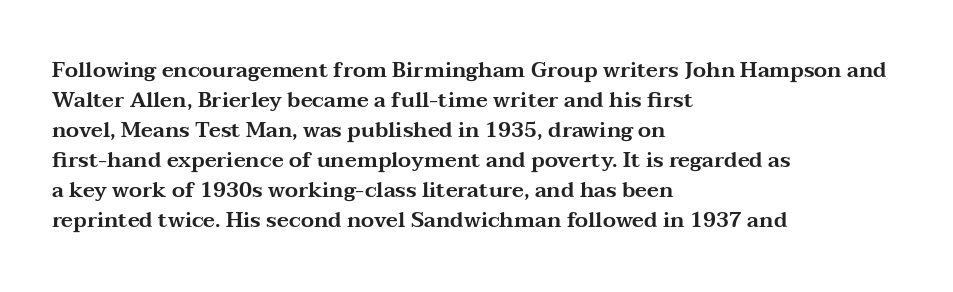
Q: Is the text italic (slanted)? A: No, it is upright.
Q: Is the text underlined? A: No.
Q: How is the paragraph aligned? A: Left-aligned.
Q: Is the spacing between letters normal or unusually wide? A: Normal.
Q: Is the spacing between lines tight, normal or loose? A: Normal.
